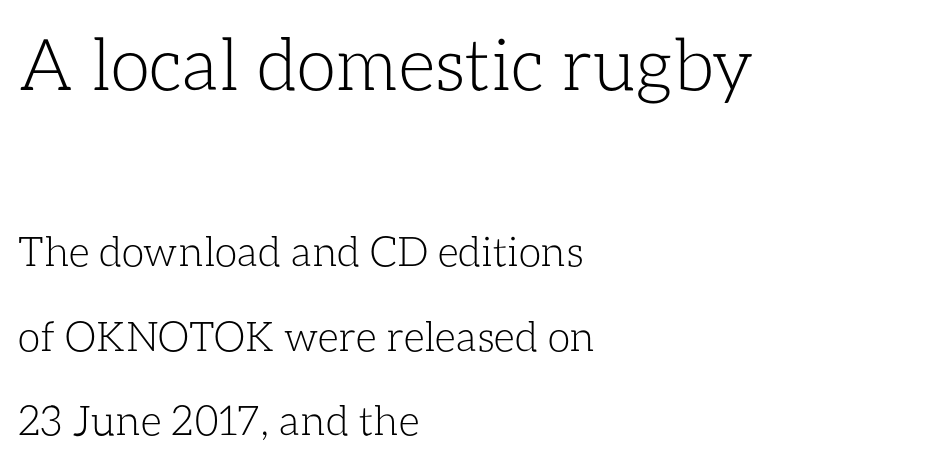
{"italic": "no", "bold": "no", "weight": "light", "width": "normal", "stroke_contrast": "low", "x_height": "medium", "monospaced": "no", "underline": "no", "align": "left", "line_spacing": "loose", "line_spacing_ratio": 2.07, "letter_spacing": "normal", "letter_spacing_em": 0.0, "larger_block": "first", "size_ratio": 1.76, "glyph_px": 72}
